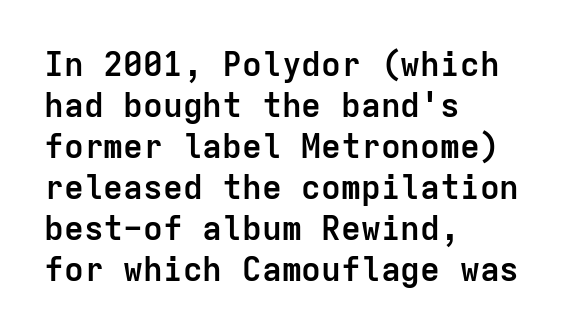
Nothing unusual about the tracking: characters are spaced as the font intends. The face used here is monospaced, like something from a code editor. The type sits square on the baseline with zero lean. Has an underline been added? It has not. Visually the block forms a straight wall on the left and a jagged coastline on the right. A dark, heavy texture on the line: the type is bold.
